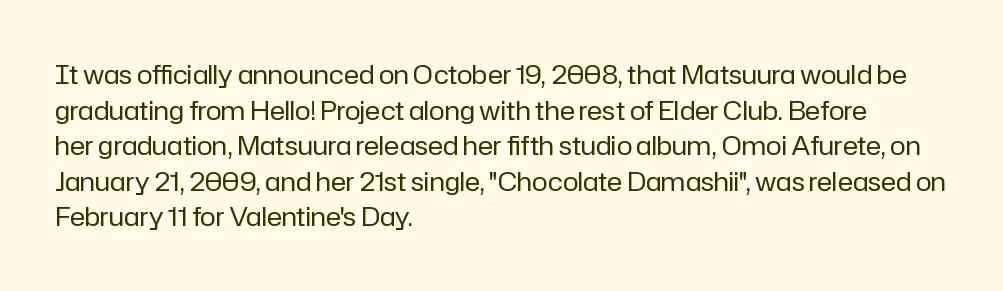
Q: Is the text bold? A: No.
Q: Is the text italic (slanted)? A: No, it is upright.
Q: Is the text underlined? A: No.
Q: How is the paragraph aligned? A: Left-aligned.
Q: Is the spacing between letters normal or unusually wide? A: Normal.
Q: Is the spacing between lines tight, normal or loose? A: Normal.
